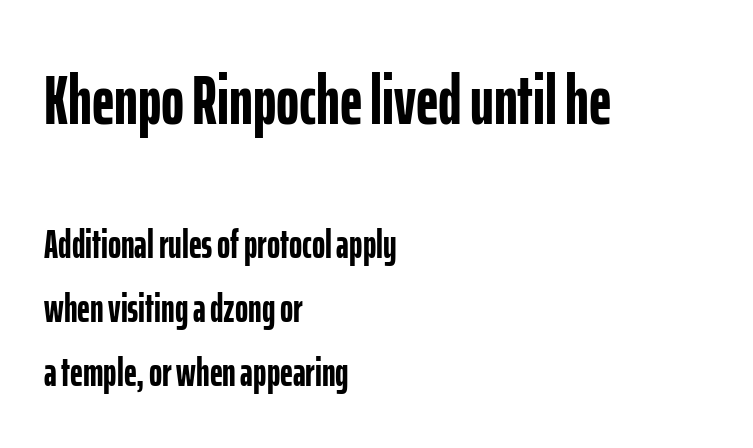
Q: Is the text bold? A: Yes.
Q: Is the text italic (slanted)? A: No, it is upright.
Q: Is the typeface a serif or a sans-serif typeface? A: Sans-serif.
Q: Is the text underlined? A: No.
Q: How is the paragraph aligned? A: Left-aligned.
Q: Is the spacing between letters normal or unusually wide? A: Normal.
Q: Is the spacing between lines tight, normal or loose? A: Normal.
Q: Which block of text is set in a larger size, the first (top) or the second (bottom)? A: The first (top) one.
Q: Width (condensed, normal, or wide)? A: Condensed.
Q: Stroke contrast? A: Low.
Q: x-height? A: Medium.
Q: Monospaced? A: No.
